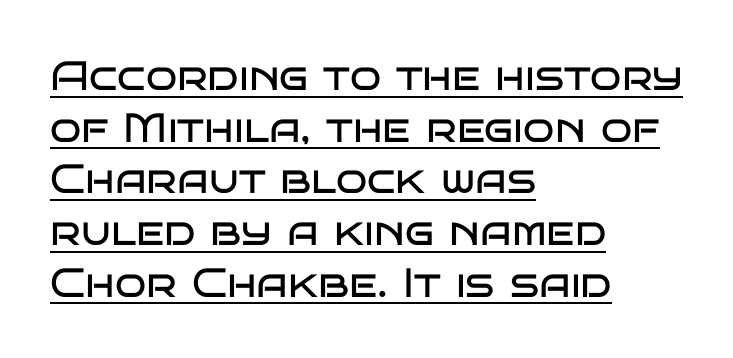
{"serif": "no", "italic": "no", "bold": "no", "weight": "regular", "width": "wide", "stroke_contrast": "low", "x_height": "large", "monospaced": "no", "underline": "yes", "align": "left", "line_spacing": "normal", "line_spacing_ratio": 1.26, "letter_spacing": "normal", "letter_spacing_em": 0.0, "glyph_px": 41}
